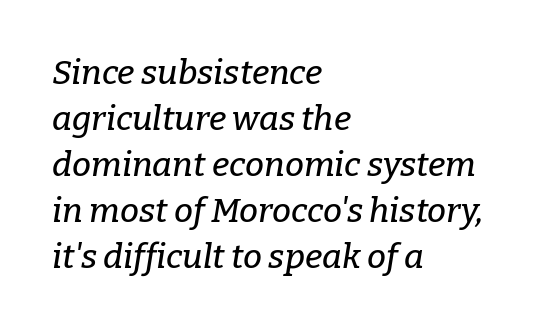
The image shows 34 px serif type, italic (leaning right); set left-aligned, normal line spacing (1.35x), normal letter spacing, not underlined; low stroke contrast and a medium x-height.
